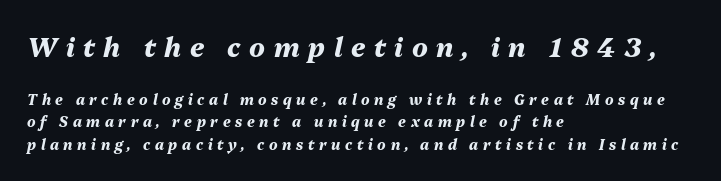
The baseline area is clear. Strokes here are thick enough to call this a true bold. Note: larger setting up top, smaller setting below. Looking at the ascenders, they clearly lean. Left-aligned paragraph, ragged on the right.
